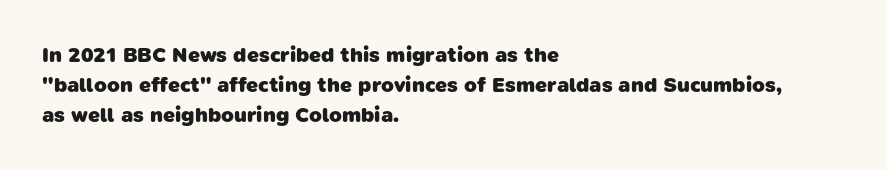
{"bold": "yes", "underline": "no", "align": "left", "line_spacing": "normal", "line_spacing_ratio": 1.42, "letter_spacing": "normal", "letter_spacing_em": 0.0, "glyph_px": 21}
